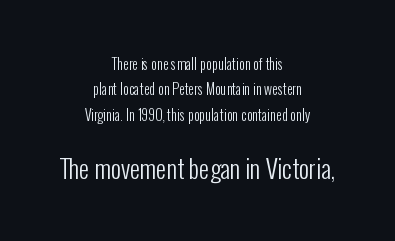
Summary of weight: not heavy and not bold. A student would call this center alignment; a typographer would say set centered. The rendering keeps characters at their native spacing. Clear beneath every line of the passage. Rendered with straight, roman letterforms.
